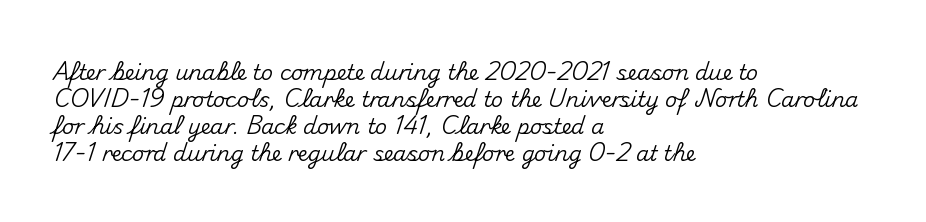
The image shows 21 px text type; set left-aligned, normal line spacing (1.28x), normal letter spacing, not underlined.
